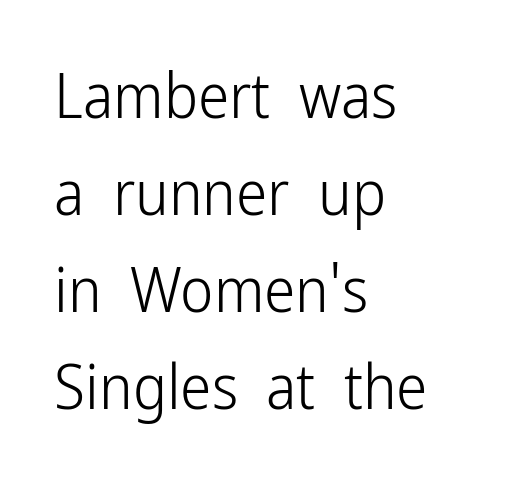
Heft: none added — not bold. Just letters on the line, the space beneath them empty. The face used here is rendered with its standard letterfit. I'd call this a sans setting — the letters go barefoot.
